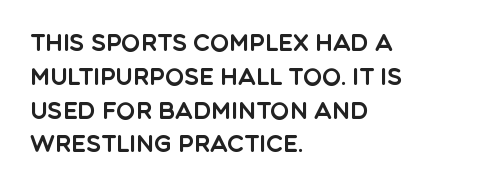
{"italic": "no", "underline": "no", "align": "left", "line_spacing": "normal", "line_spacing_ratio": 1.47, "letter_spacing": "normal", "letter_spacing_em": 0.0, "glyph_px": 23}
